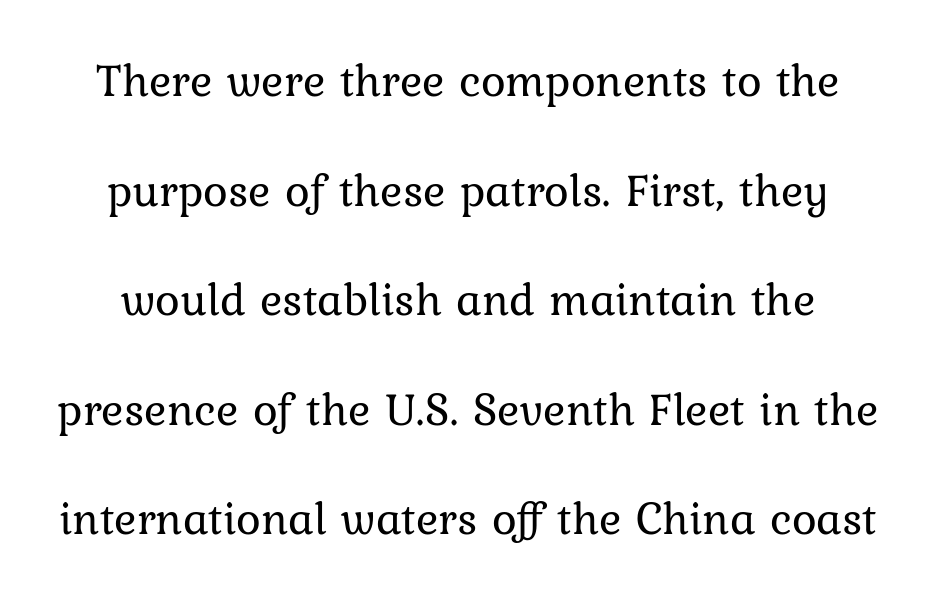
The image shows 47 px regular-weight type, upright; set centered, loose line spacing (2.33x), normal letter spacing, not underlined; low stroke contrast and a medium x-height.
